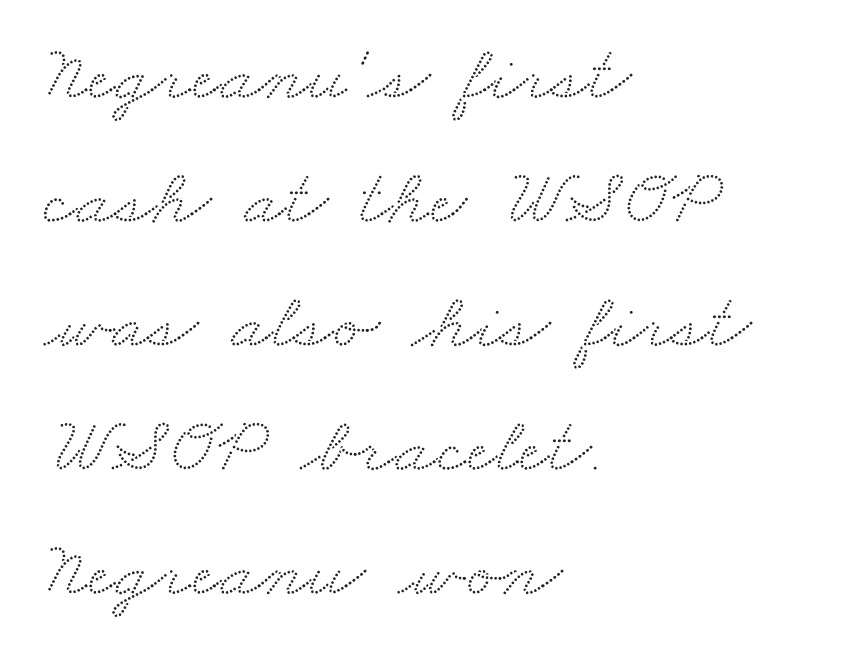
{"serif": "yes", "width": "wide", "stroke_contrast": "medium", "x_height": "small", "monospaced": "no", "underline": "no", "align": "left", "line_spacing": "normal", "line_spacing_ratio": 1.55, "letter_spacing": "normal", "letter_spacing_em": 0.0, "glyph_px": 80}
